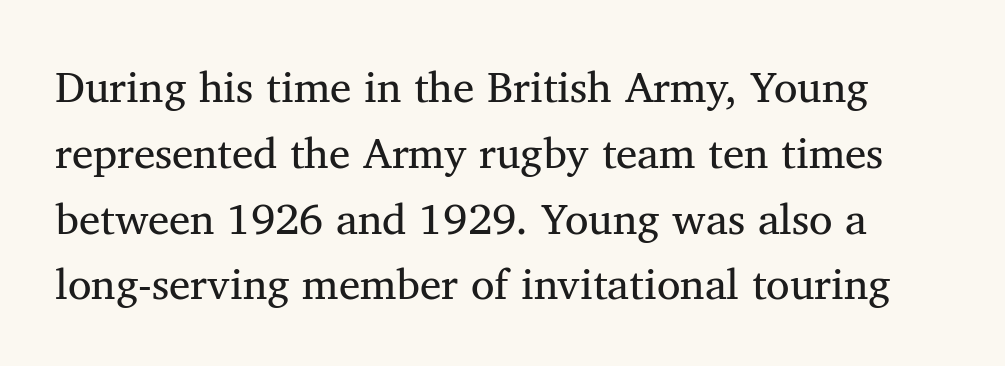
The image shows 43 px regular-weight serif type, upright; set normal line spacing (1.53x), normal letter spacing, not underlined; medium stroke contrast and a medium x-height.
